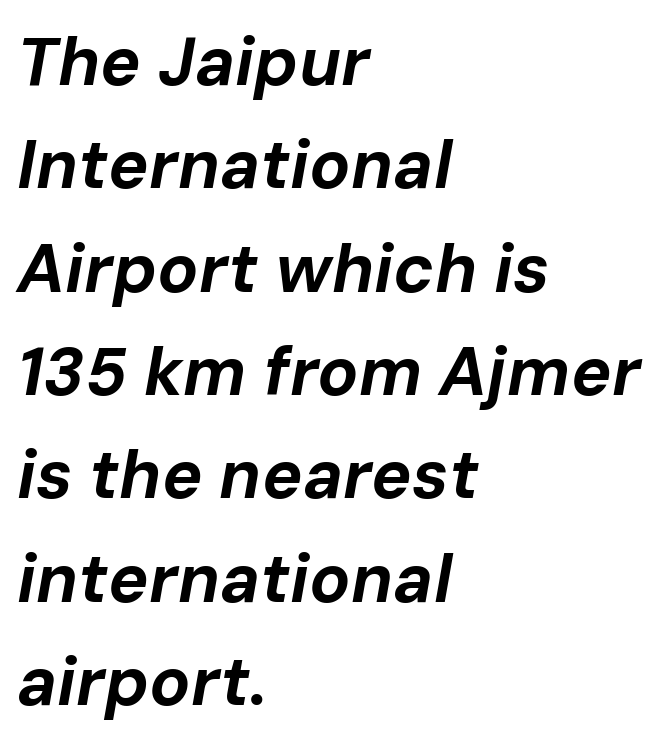
{"italic": "yes", "lean": "right", "slant_degrees": 10, "bold": "yes", "weight": "bold", "width": "normal", "stroke_contrast": "low", "x_height": "medium", "monospaced": "no", "underline": "no", "align": "left", "line_spacing": "normal", "line_spacing_ratio": 1.52, "letter_spacing": "normal", "letter_spacing_em": 0.0, "glyph_px": 68}
